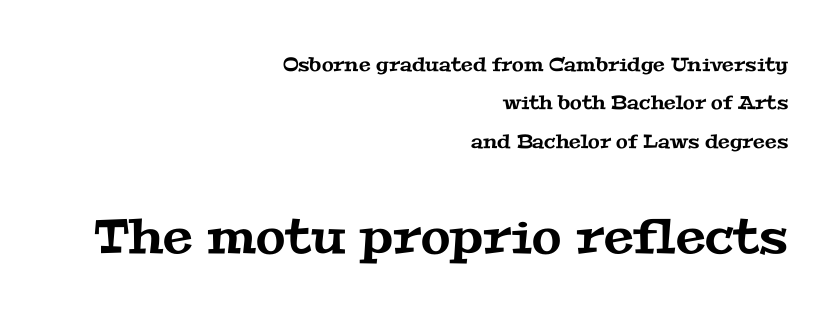
There is no visible air inserted between adjacent glyphs. Words float on clear page, feet unadorned. Reading top to bottom, the characters get bigger at the block break. Successive baselines arrive slowly, with a big drop between each.
